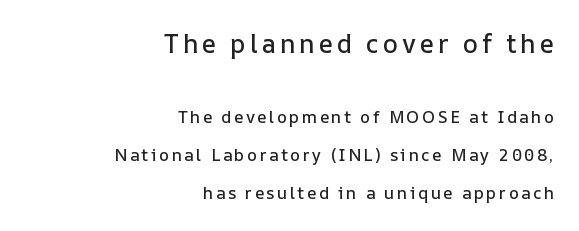
Q: Is the text italic (slanted)? A: No, it is upright.
Q: Is the text underlined? A: No.
Q: How is the paragraph aligned? A: Right-aligned.
Q: Is the spacing between lines tight, normal or loose? A: Loose.
Q: Which block of text is set in a larger size, the first (top) or the second (bottom)? A: The first (top) one.
